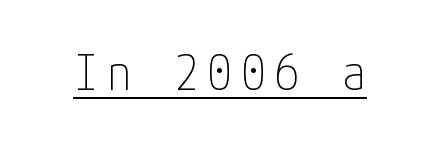
The image shows 48 px thin, condensed sans-serif type, upright; set unusually wide letter spacing (+0.2 em), underlined; low stroke contrast and a medium x-height.
